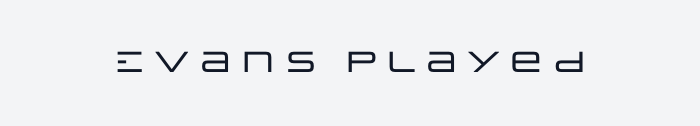
The image shows 29 px wide sans-serif type, upright; set normal letter spacing, not underlined; low stroke contrast and a large x-height.
